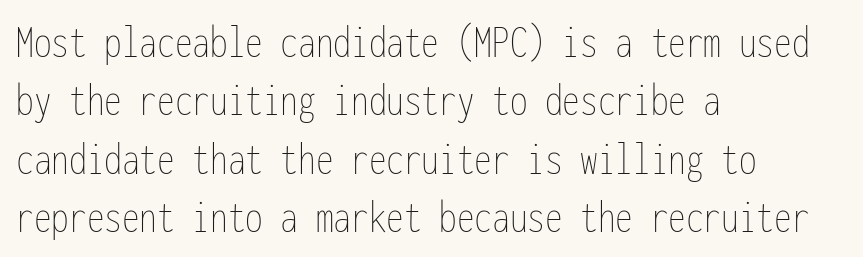
Looks like terminal output: every glyph gets an equal slot. Bold? No — there's no thickening of the strokes. Caption: multi-line text, flush left, ragged right. Here the glyphs are tracked normally, forming tight word shapes. The letters stand straight up with perfectly vertical stems. Has an underline been added? It has not.
